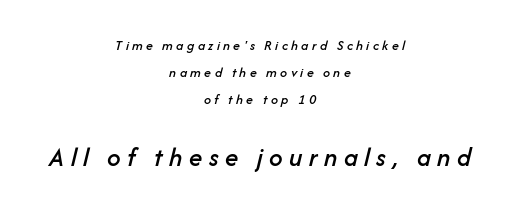
Q: Is the text italic (slanted)? A: Yes, it leans right by about 14 degrees.
Q: Is the text underlined? A: No.
Q: How is the paragraph aligned? A: Centered.
Q: Is the spacing between letters normal or unusually wide? A: Unusually wide.
Q: Is the spacing between lines tight, normal or loose? A: Loose.
Q: Which block of text is set in a larger size, the first (top) or the second (bottom)? A: The second (bottom) one.
